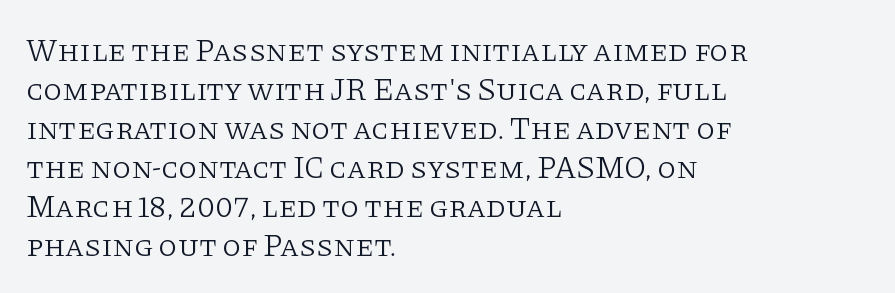
Honestly, the row spacing looks completely unremarkable. The strip under each line holds only bare page. Weight class: somewhere from thin through regular. Nope, not italic — everything's standing straight.
